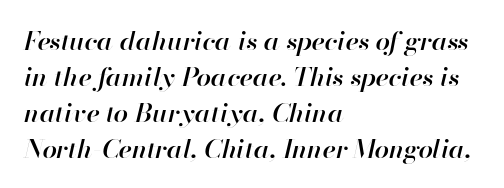
Q: Is the text bold? A: Semi-bold.
Q: Is the text italic (slanted)? A: Yes, it leans right by about 13 degrees.
Q: Is the text underlined? A: No.
Q: How is the paragraph aligned? A: Left-aligned.
Q: Is the spacing between letters normal or unusually wide? A: Normal.
Q: Is the spacing between lines tight, normal or loose? A: Normal.
